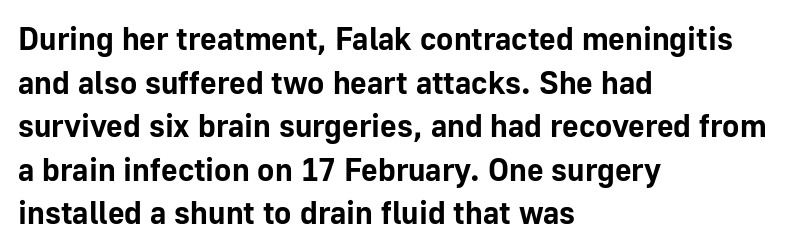
Q: Is the text bold? A: Yes.
Q: Is the text italic (slanted)? A: No, it is upright.
Q: Is the typeface a serif or a sans-serif typeface? A: Sans-serif.
Q: Is the text underlined? A: No.
Q: How is the paragraph aligned? A: Left-aligned.
Q: Is the spacing between letters normal or unusually wide? A: Normal.
Q: Is the spacing between lines tight, normal or loose? A: Normal.
Q: Width (condensed, normal, or wide)? A: Normal.
Q: Stroke contrast? A: Low.
Q: x-height? A: Medium.
Q: Monospaced? A: No.
